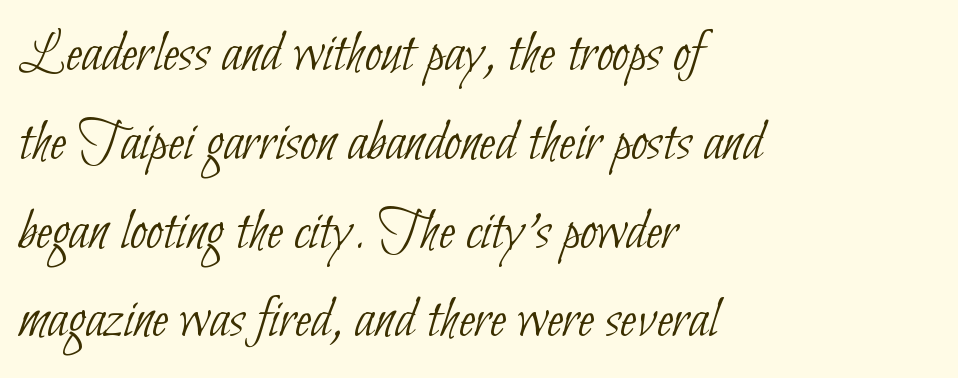
Q: Is the text bold? A: No.
Q: Is the typeface a serif or a sans-serif typeface? A: Sans-serif.
Q: Is the text underlined? A: No.
Q: How is the paragraph aligned? A: Left-aligned.
Q: Is the spacing between letters normal or unusually wide? A: Normal.
Q: Is the spacing between lines tight, normal or loose? A: Normal.
Q: Width (condensed, normal, or wide)? A: Condensed.
Q: Stroke contrast? A: Low.
Q: x-height? A: Small.
Q: Monospaced? A: No.
